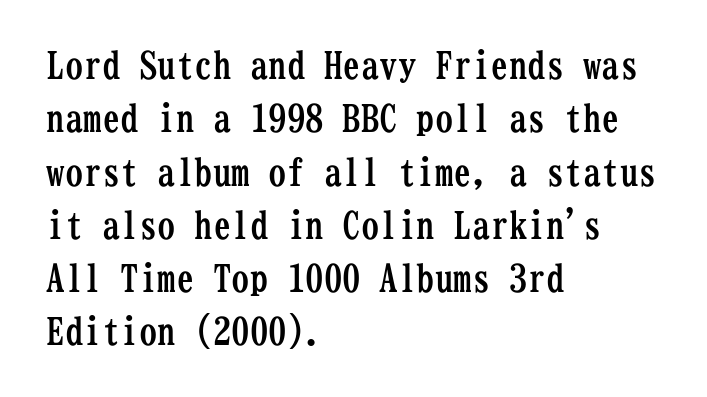
The face used here has the dense, thick strokes of a bold. In terms of posture, this sample is upright. Underlining? Definitely not there. Horizontal bands of white between lines are of average thickness.
